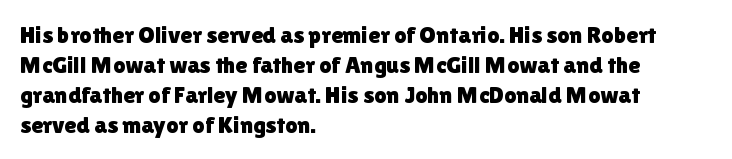
The image shows 24 px text type, upright; set left-aligned, normal line spacing (1.25x), normal letter spacing, not underlined.
